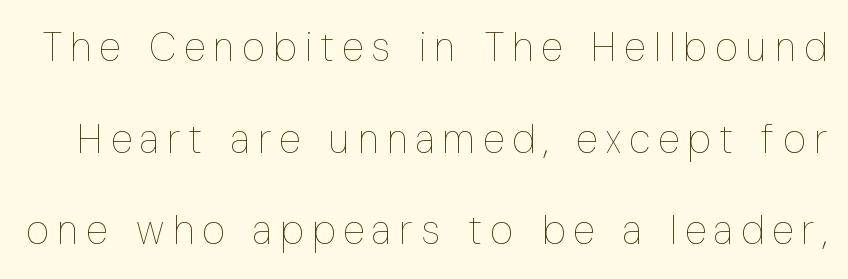
Q: Is the text bold? A: No.
Q: Is the text italic (slanted)? A: No, it is upright.
Q: Is the text underlined? A: No.
Q: Is the spacing between letters normal or unusually wide? A: Unusually wide.
Q: Is the spacing between lines tight, normal or loose? A: Loose.
Q: Width (condensed, normal, or wide)? A: Condensed.
Q: Stroke contrast? A: Low.
Q: x-height? A: Medium.
Q: Monospaced? A: No.
